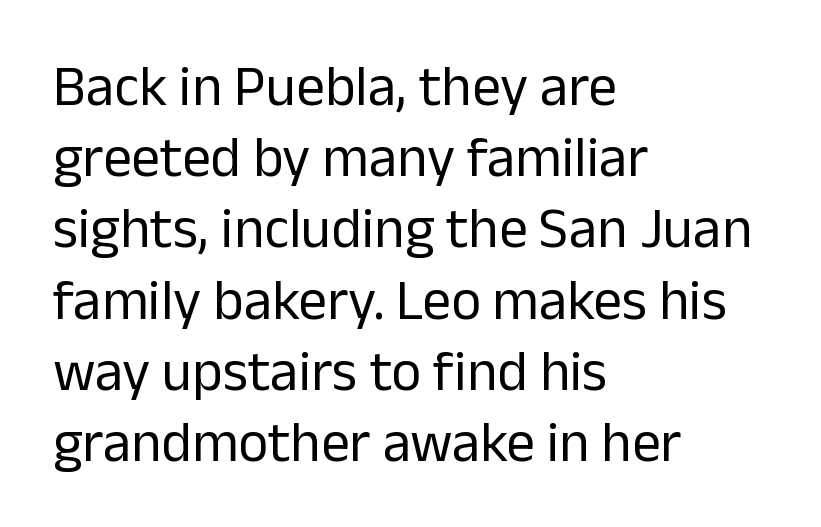
These lines are rendered in a variable-pitch font. Descenders hang freely into open space. Unbolded letterforms with no extra heft. Vertically, the passage feels balanced, rows spaced as you'd expect.
